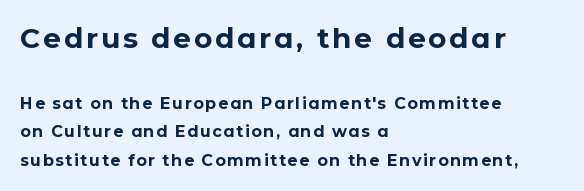
The image shows 28 px bold sans-serif type, upright; set left-aligned, line spacing 1.79x, not underlined; the first (top) block is 1.75x larger; low stroke contrast and a medium x-height.
